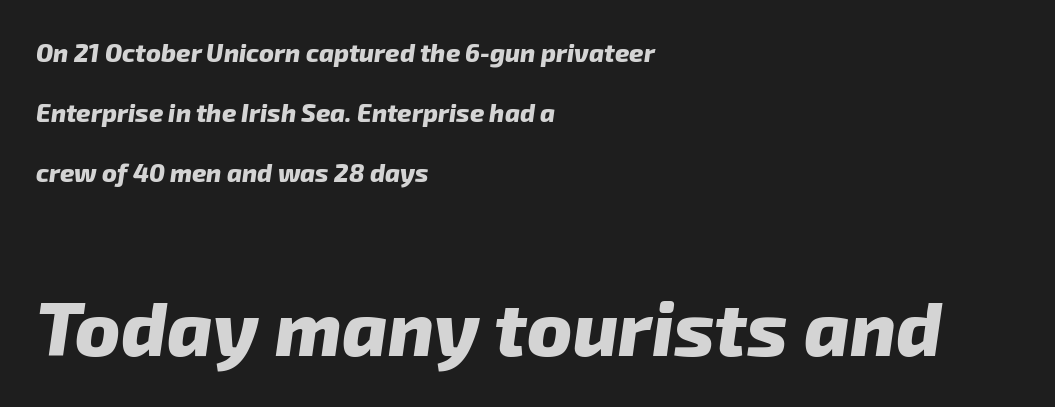
{"serif": "no", "bold": "yes", "weight": "heavy", "width": "normal", "stroke_contrast": "low", "x_height": "medium", "monospaced": "no", "underline": "no", "align": "left", "line_spacing": "loose", "line_spacing_ratio": 2.41, "letter_spacing": "normal", "letter_spacing_em": 0.0, "larger_block": "second", "size_ratio": 3.04, "glyph_px": 76}
